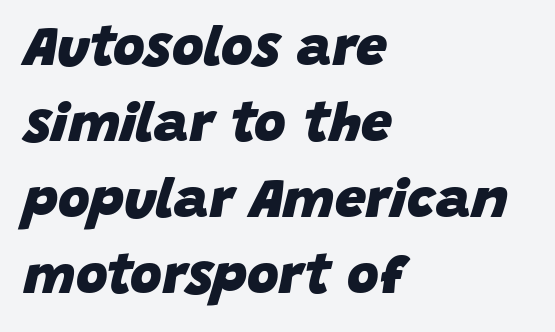
{"italic": "yes", "lean": "right", "slant_degrees": 15, "bold": "yes", "weight": "heavy", "width": "normal", "stroke_contrast": "low", "x_height": "large", "monospaced": "no", "underline": "no", "align": "left", "line_spacing": "normal", "line_spacing_ratio": 1.38, "letter_spacing": "normal", "letter_spacing_em": 0.0, "glyph_px": 55}
